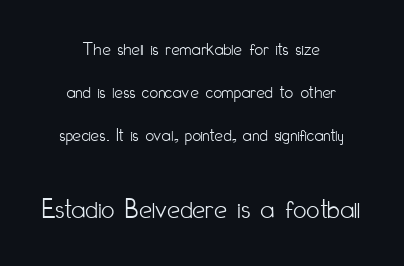
The image shows 29 px light, condensed sans-serif type, upright; set centered, loose line spacing (2.27x), normal letter spacing, not underlined; the second (bottom) block is 1.53x larger; low stroke contrast and a small x-height.
